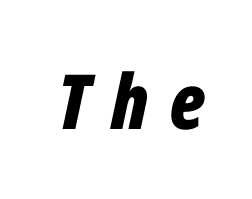
Caption: expanded tracking, letters set apart. The lettering tilts uniformly, giving the passage an italic look. This is heavy type, rendered in bold. Do the characters align in a grid? No, the font is proportional. Descenders are the only things crossing below the line.
